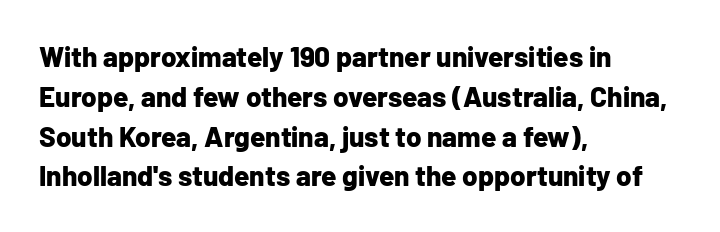
Q: Is the text bold? A: Yes.
Q: Is the text italic (slanted)? A: No, it is upright.
Q: Is the typeface a serif or a sans-serif typeface? A: Sans-serif.
Q: Is the text underlined? A: No.
Q: How is the paragraph aligned? A: Left-aligned.
Q: Is the spacing between letters normal or unusually wide? A: Normal.
Q: Is the spacing between lines tight, normal or loose? A: Normal.
Q: Width (condensed, normal, or wide)? A: Normal.
Q: Stroke contrast? A: Low.
Q: x-height? A: Medium.
Q: Monospaced? A: No.
